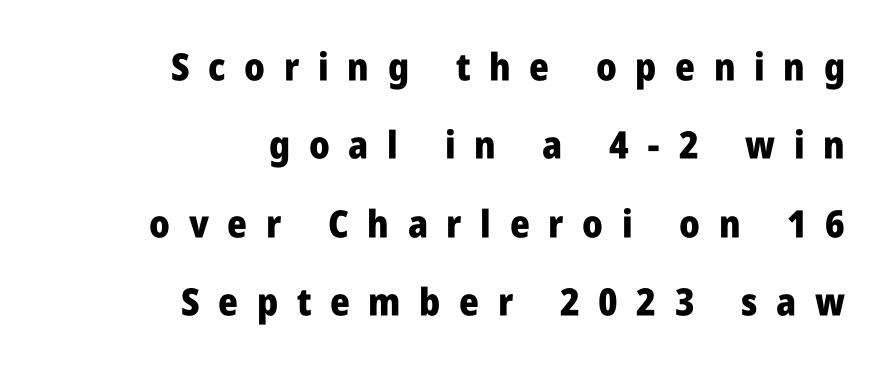
{"serif": "no", "italic": "no", "bold": "yes", "weight": "heavy", "width": "condensed", "stroke_contrast": "low", "x_height": "large", "monospaced": "no", "underline": "no", "align": "right", "line_spacing": "loose", "line_spacing_ratio": 2.06, "letter_spacing": "wide", "letter_spacing_em": 0.49, "glyph_px": 38}
